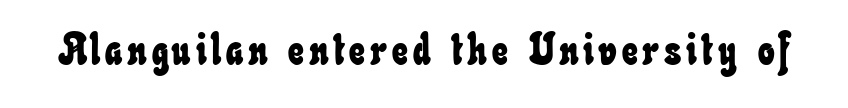
The image shows 44 px condensed type; set not underlined; low stroke contrast and a small x-height.
